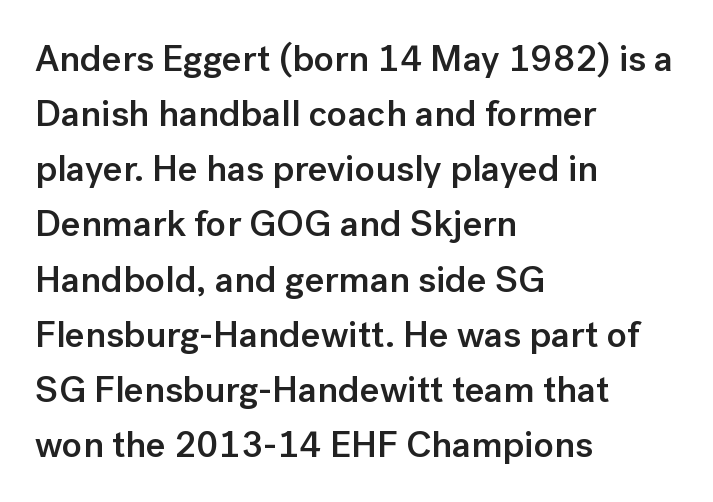
Q: Is the text bold? A: Semi-bold.
Q: Is the text italic (slanted)? A: No, it is upright.
Q: Is the typeface a serif or a sans-serif typeface? A: Sans-serif.
Q: Is the text underlined? A: No.
Q: How is the paragraph aligned? A: Left-aligned.
Q: Is the spacing between letters normal or unusually wide? A: Normal.
Q: Is the spacing between lines tight, normal or loose? A: Normal.
Q: Width (condensed, normal, or wide)? A: Normal.
Q: Stroke contrast? A: Low.
Q: x-height? A: Medium.
Q: Monospaced? A: No.
